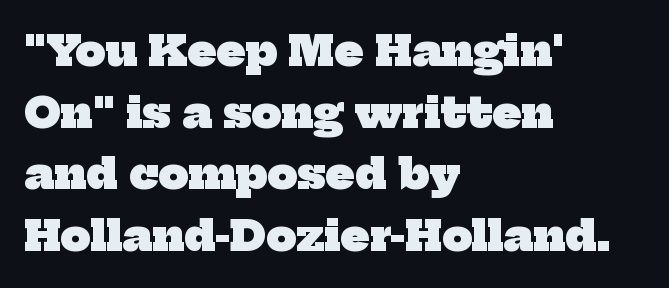
Q: Is the text bold? A: Yes.
Q: Is the typeface a serif or a sans-serif typeface? A: Serif.
Q: Is the text underlined? A: No.
Q: How is the paragraph aligned? A: Left-aligned.
Q: Is the spacing between letters normal or unusually wide? A: Normal.
Q: Is the spacing between lines tight, normal or loose? A: Normal.
Q: Width (condensed, normal, or wide)? A: Normal.
Q: Stroke contrast? A: Low.
Q: x-height? A: Medium.
Q: Monospaced? A: No.
